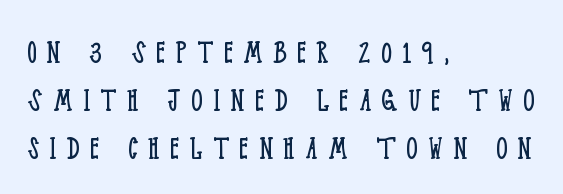
{"serif": "yes", "italic": "no", "bold": "no", "weight": "light", "width": "condensed", "stroke_contrast": "low", "x_height": "large", "monospaced": "no", "underline": "no", "align": "left", "line_spacing": "normal", "line_spacing_ratio": 1.33, "letter_spacing": "wide", "letter_spacing_em": 0.29, "glyph_px": 36}
